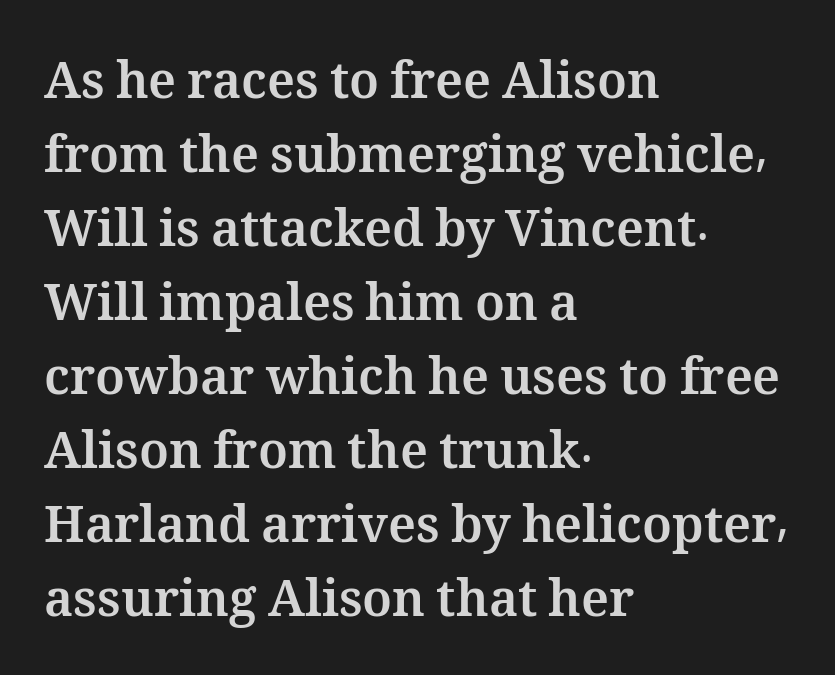
{"italic": "no", "bold": "yes", "weight": "bold", "width": "normal", "stroke_contrast": "medium", "x_height": "medium", "monospaced": "no", "underline": "no", "align": "left", "line_spacing": "normal", "line_spacing_ratio": 1.48, "letter_spacing": "normal", "letter_spacing_em": 0.0, "glyph_px": 50}
